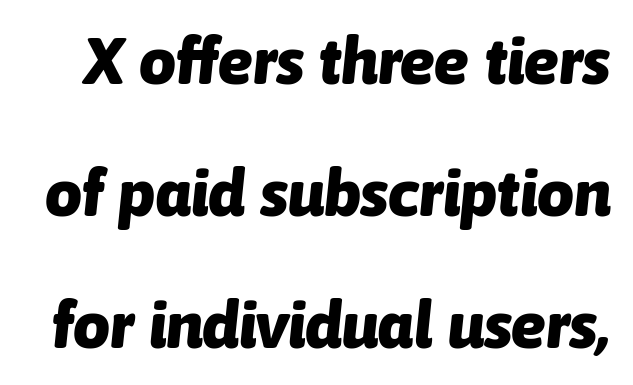
Q: Is the text bold? A: Yes.
Q: Is the text italic (slanted)? A: Yes, it leans right by about 6 degrees.
Q: Is the text underlined? A: No.
Q: Is the spacing between letters normal or unusually wide? A: Normal.
Q: Is the spacing between lines tight, normal or loose? A: Loose.
Q: Width (condensed, normal, or wide)? A: Normal.
Q: Stroke contrast? A: Low.
Q: x-height? A: Medium.
Q: Monospaced? A: No.
